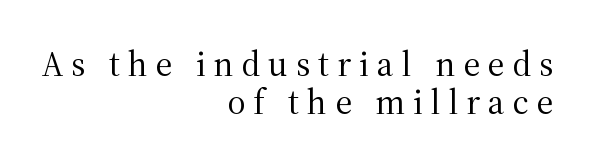
{"serif": "yes", "italic": "no", "bold": "no", "weight": "regular", "width": "normal", "stroke_contrast": "medium", "x_height": "medium", "monospaced": "no", "underline": "no", "align": "right", "line_spacing": "tight", "line_spacing_ratio": 1.1, "letter_spacing": "wide", "letter_spacing_em": 0.23, "glyph_px": 35}
